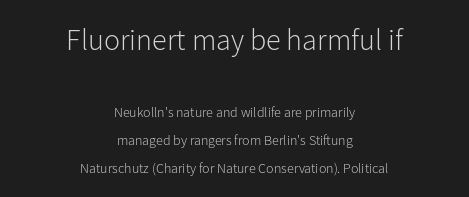
Q: Is the text bold? A: No.
Q: Is the text italic (slanted)? A: No, it is upright.
Q: Is the typeface a serif or a sans-serif typeface? A: Sans-serif.
Q: Is the text underlined? A: No.
Q: How is the paragraph aligned? A: Centered.
Q: Is the spacing between letters normal or unusually wide? A: Normal.
Q: Is the spacing between lines tight, normal or loose? A: Loose.
Q: Which block of text is set in a larger size, the first (top) or the second (bottom)? A: The first (top) one.
Q: Width (condensed, normal, or wide)? A: Normal.
Q: Stroke contrast? A: Low.
Q: x-height? A: Medium.
Q: Monospaced? A: No.
